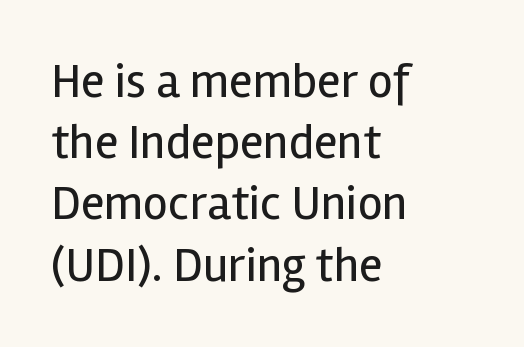
Q: Is the text bold? A: No.
Q: Is the text italic (slanted)? A: No, it is upright.
Q: Is the typeface a serif or a sans-serif typeface? A: Sans-serif.
Q: Is the text underlined? A: No.
Q: How is the paragraph aligned? A: Left-aligned.
Q: Is the spacing between letters normal or unusually wide? A: Normal.
Q: Is the spacing between lines tight, normal or loose? A: Normal.
Q: Width (condensed, normal, or wide)? A: Normal.
Q: x-height? A: Medium.
Q: Monospaced? A: No.
